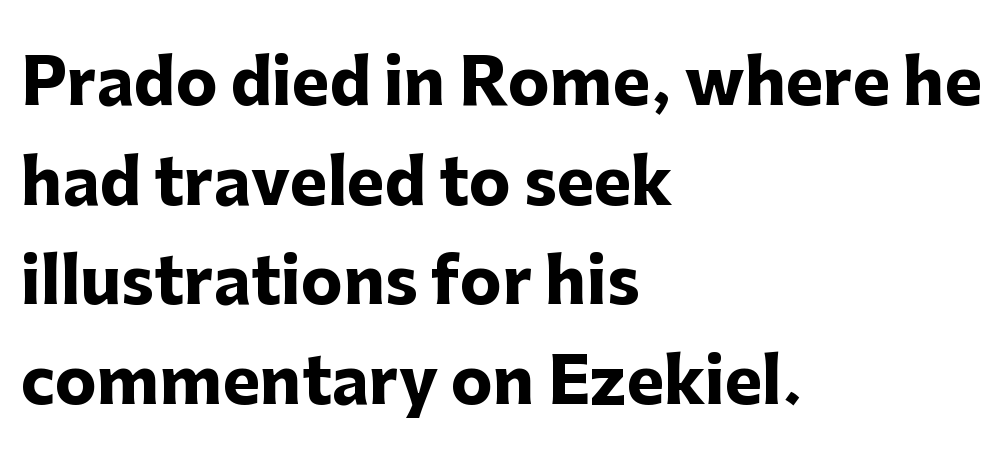
These lines sit exactly where default settings would place them. The typography opts for an upright posture over an oblique one. Unmarked baselines from the first word to the last. All the whitespace from short lines collects on the right.
